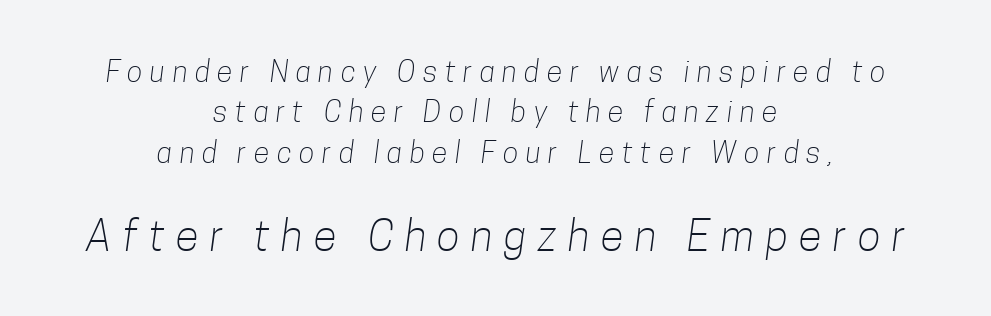
Q: Is the text bold? A: No.
Q: Is the typeface a serif or a sans-serif typeface? A: Sans-serif.
Q: Is the text underlined? A: No.
Q: How is the paragraph aligned? A: Centered.
Q: Is the spacing between letters normal or unusually wide? A: Unusually wide.
Q: Is the spacing between lines tight, normal or loose? A: Normal.
Q: Which block of text is set in a larger size, the first (top) or the second (bottom)? A: The second (bottom) one.
Q: Width (condensed, normal, or wide)? A: Condensed.
Q: Stroke contrast? A: Low.
Q: x-height? A: Medium.
Q: Monospaced? A: No.
